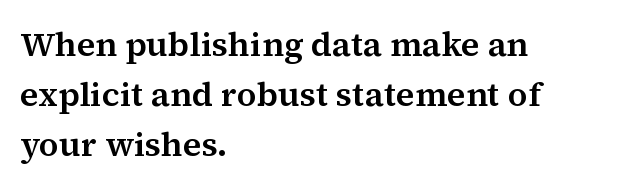
Q: Is the text italic (slanted)? A: No, it is upright.
Q: Is the typeface a serif or a sans-serif typeface? A: Serif.
Q: Is the text underlined? A: No.
Q: How is the paragraph aligned? A: Left-aligned.
Q: Is the spacing between letters normal or unusually wide? A: Normal.
Q: Is the spacing between lines tight, normal or loose? A: Normal.
Q: Width (condensed, normal, or wide)? A: Normal.
Q: Stroke contrast? A: Medium.
Q: x-height? A: Medium.
Q: Monospaced? A: No.
